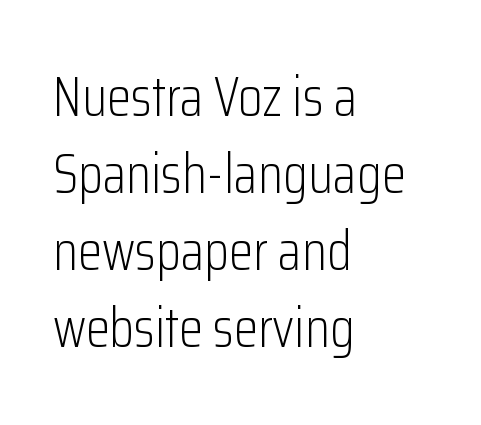
A typesetter would call this zero additional tracking. The letters advance in unequal steps, a hallmark of proportional type. The letters stand straight up with perfectly vertical stems. Ink coverage per letter is moderate at most. This sample uses a sans-serif face.
